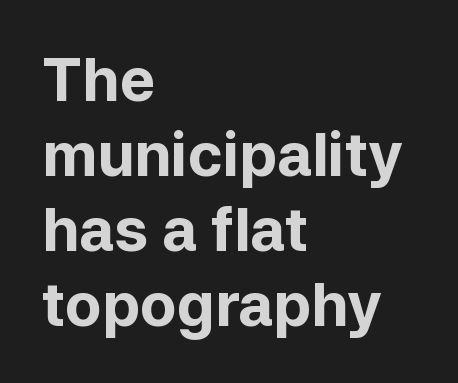
Vertically, the passage feels balanced, rows spaced as you'd expect. Classification — sans serif. Typesetter's note: full bold, strokes at maximum text heaviness. All the whitespace from short lines collects on the right. A bare baseline throughout the passage. Every character sits straight up, as roman type does.
